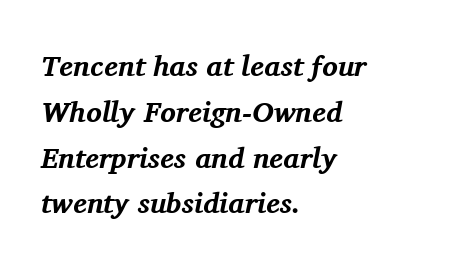
Q: Is the text bold? A: Yes.
Q: Is the text italic (slanted)? A: Yes, it leans right by about 11 degrees.
Q: Is the typeface a serif or a sans-serif typeface? A: Serif.
Q: Is the text underlined? A: No.
Q: How is the paragraph aligned? A: Left-aligned.
Q: Is the spacing between letters normal or unusually wide? A: Normal.
Q: Is the spacing between lines tight, normal or loose? A: Normal.
Q: Width (condensed, normal, or wide)? A: Normal.
Q: Stroke contrast? A: Medium.
Q: x-height? A: Medium.
Q: Monospaced? A: No.
